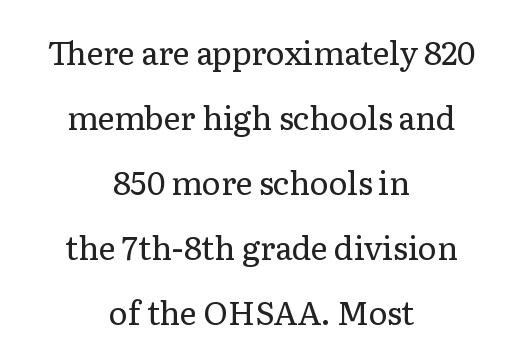
The image shows 32 px regular-weight serif type, upright; set centered, loose line spacing (2.03x), normal letter spacing, not underlined; low stroke contrast and a medium x-height.
